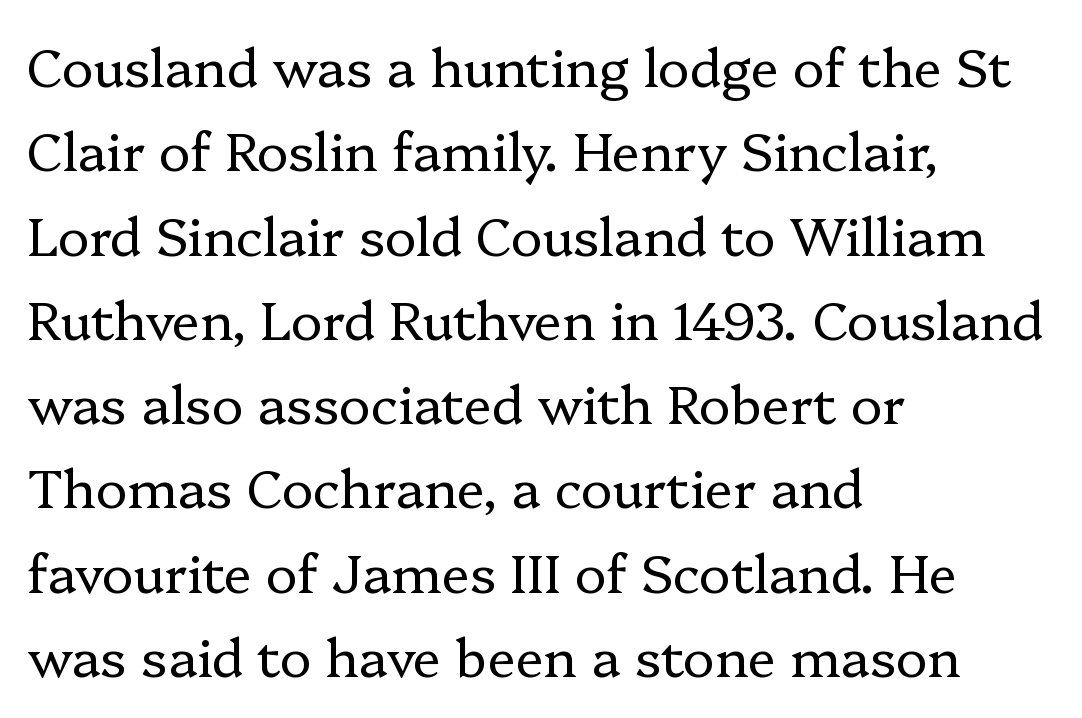
Q: Is the text bold? A: No.
Q: Is the text italic (slanted)? A: No, it is upright.
Q: Is the typeface a serif or a sans-serif typeface? A: Serif.
Q: Is the text underlined? A: No.
Q: How is the paragraph aligned? A: Left-aligned.
Q: Is the spacing between letters normal or unusually wide? A: Normal.
Q: Is the spacing between lines tight, normal or loose? A: Normal.
Q: Width (condensed, normal, or wide)? A: Normal.
Q: Stroke contrast? A: Low.
Q: x-height? A: Medium.
Q: Monospaced? A: No.
